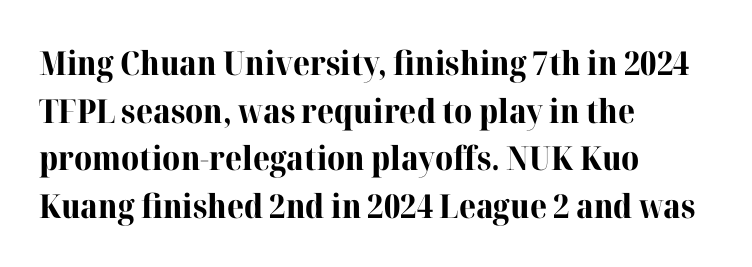
Q: Is the text bold? A: Yes.
Q: Is the text italic (slanted)? A: No, it is upright.
Q: Is the typeface a serif or a sans-serif typeface? A: Serif.
Q: Is the text underlined? A: No.
Q: How is the paragraph aligned? A: Left-aligned.
Q: Is the spacing between letters normal or unusually wide? A: Normal.
Q: Is the spacing between lines tight, normal or loose? A: Normal.
Q: Width (condensed, normal, or wide)? A: Normal.
Q: Stroke contrast? A: High.
Q: x-height? A: Medium.
Q: Monospaced? A: No.
